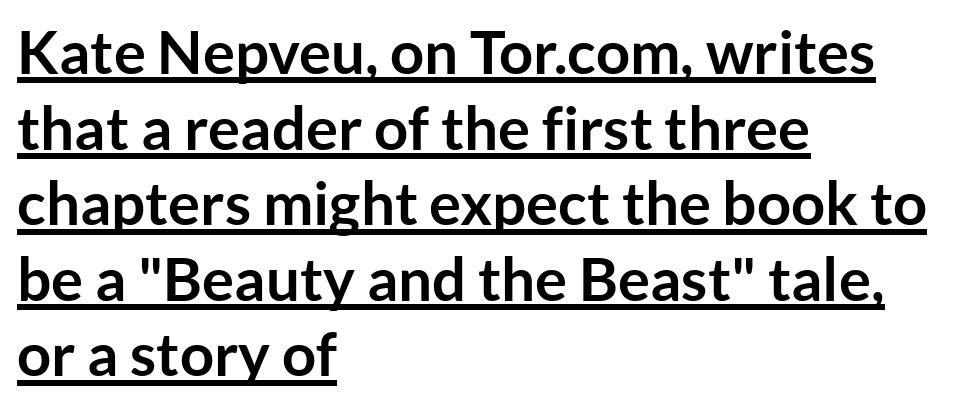
{"serif": "no", "italic": "no", "bold": "yes", "weight": "semibold", "width": "normal", "stroke_contrast": "low", "x_height": "medium", "monospaced": "no", "underline": "yes", "align": "left", "line_spacing": "normal", "line_spacing_ratio": 1.26, "letter_spacing": "normal", "letter_spacing_em": 0.0, "glyph_px": 60}
